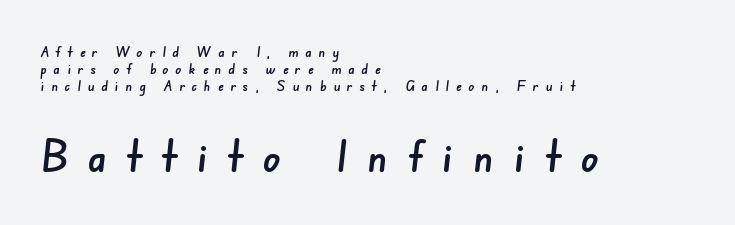
Does the bottom block carry the larger type? Yes, it does. Note: no serifs on the glyphs. Caption: expanded tracking, letters set apart. Just letters on the line, the space beneath them empty.
